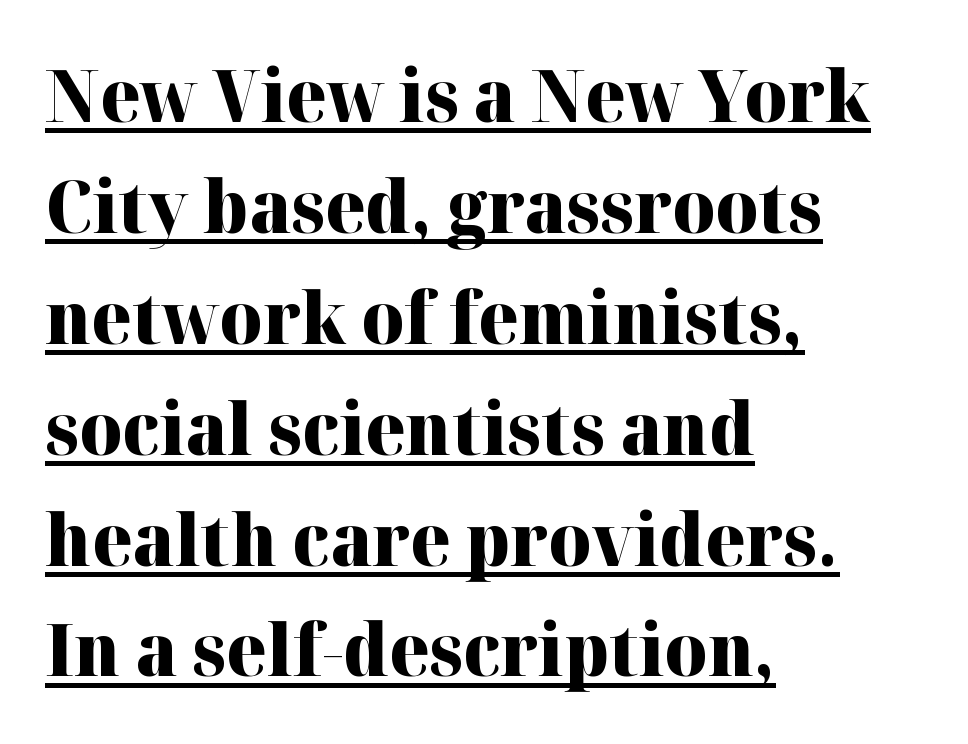
Look at the stroke-to-counter ratio: heavy, a bold. Inter-character spacing is left at the font's built-in metrics. Leftover space on each line is placed entirely after the last word. Each letter keeps its own natural width here, so spacing adapts to shape.
